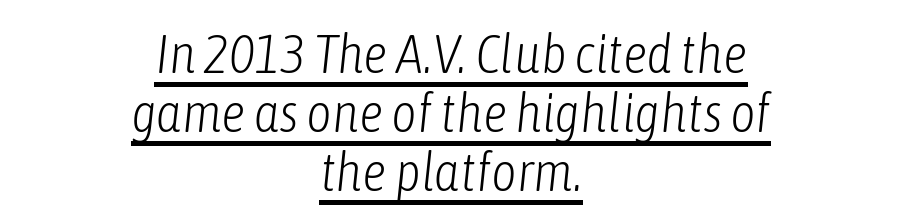
{"italic": "yes", "lean": "right", "slant_degrees": 6, "bold": "no", "weight": "light", "width": "condensed", "stroke_contrast": "low", "x_height": "medium", "monospaced": "no", "underline": "yes", "align": "center", "line_spacing": "tight", "line_spacing_ratio": 1.07, "letter_spacing": "normal", "letter_spacing_em": 0.0, "glyph_px": 55}
